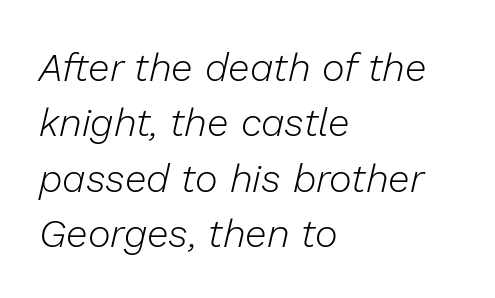
The image shows 39 px light type, italic (leaning right); set left-aligned, normal line spacing (1.42x), normal letter spacing, not underlined; low stroke contrast and a medium x-height.
